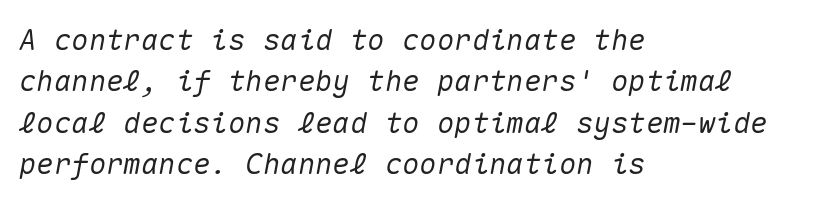
{"italic": "yes", "lean": "right", "slant_degrees": 10, "width": "normal", "stroke_contrast": "medium", "x_height": "medium", "monospaced": "yes", "underline": "no", "align": "left", "line_spacing": "normal", "line_spacing_ratio": 1.43, "letter_spacing": "normal", "letter_spacing_em": 0.0, "glyph_px": 29}
